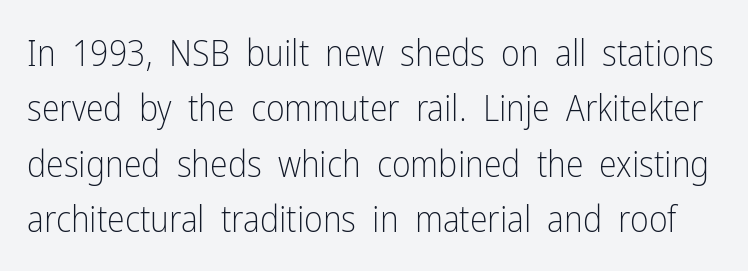
{"serif": "no", "italic": "no", "bold": "no", "weight": "light", "width": "condensed", "stroke_contrast": "low", "x_height": "medium", "monospaced": "no", "underline": "no", "line_spacing": "normal", "line_spacing_ratio": 1.54, "letter_spacing": "normal", "letter_spacing_em": 0.0, "glyph_px": 36}
